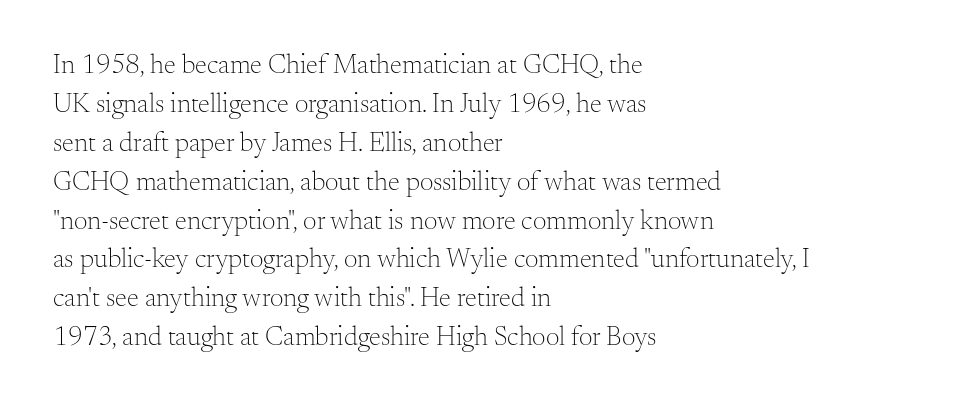
{"italic": "no", "bold": "no", "underline": "no", "align": "left", "line_spacing": "normal", "line_spacing_ratio": 1.44, "letter_spacing": "normal", "letter_spacing_em": 0.0, "glyph_px": 27}
